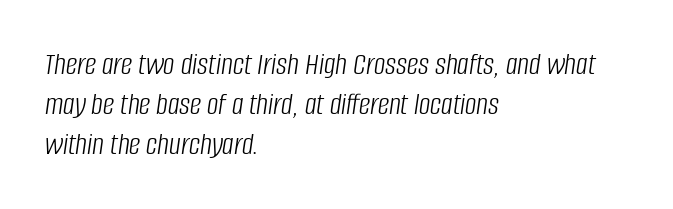
The rendering uses natural spacing where letterforms have individual widths. Italic? Definitely — the glyphs are oblique. A normal amount of white space separates one row of letters from the next. The letters look calm and open, with moderate or lighter stems.
